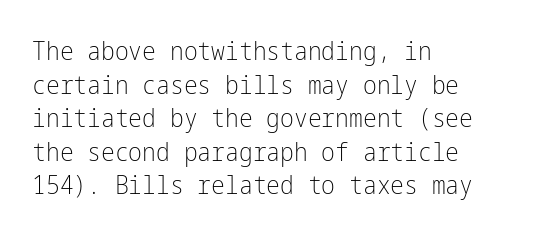
Interline gaps are of average width in this sample. In terms of posture, this sample is upright. Teacher's note: observe the even left margin — that is flush-left alignment. The cut favours lightness, reaching ordinary text weight at its darkest.
